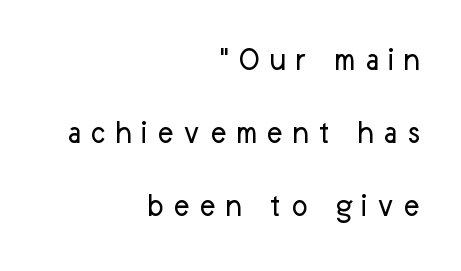
{"serif": "no", "italic": "no", "bold": "no", "weight": "regular", "width": "normal", "stroke_contrast": "low", "x_height": "medium", "monospaced": "no", "underline": "no", "align": "right", "line_spacing": "loose", "line_spacing_ratio": 2.14, "letter_spacing": "wide", "letter_spacing_em": 0.28, "glyph_px": 34}
